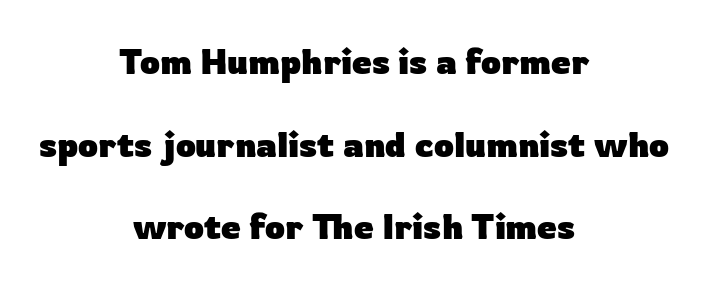
Q: Is the text bold? A: Yes.
Q: Is the text italic (slanted)? A: No, it is upright.
Q: Is the typeface a serif or a sans-serif typeface? A: Sans-serif.
Q: Is the text underlined? A: No.
Q: How is the paragraph aligned? A: Centered.
Q: Is the spacing between letters normal or unusually wide? A: Normal.
Q: Is the spacing between lines tight, normal or loose? A: Loose.
Q: Width (condensed, normal, or wide)? A: Normal.
Q: Stroke contrast? A: Low.
Q: x-height? A: Medium.
Q: Monospaced? A: No.
